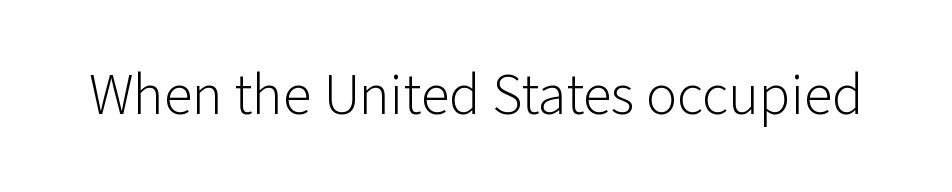
The image shows 58 px light sans-serif type, upright; set normal letter spacing, not underlined; low stroke contrast and a medium x-height.
